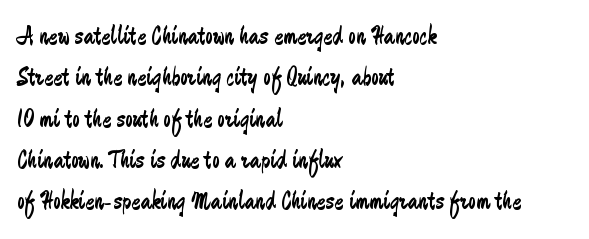
In terms of leading, this rendering sits right in the middle. Decoration check: the copy has no underline. The passage shown is not bold in any degree. How are the letters spaced? Ordinarily, with no added tracking.
